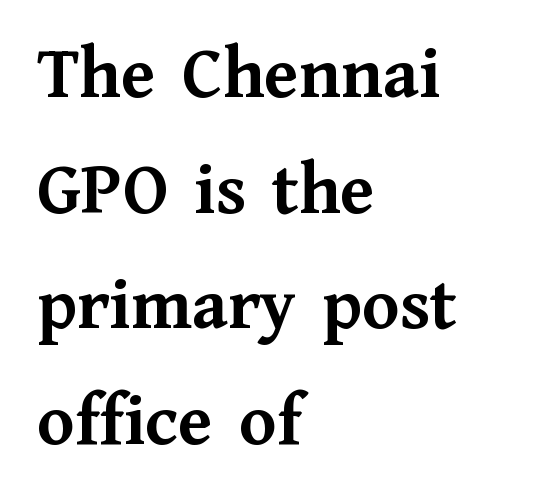
{"serif": "yes", "italic": "no", "bold": "yes", "weight": "semibold", "width": "normal", "stroke_contrast": "medium", "x_height": "medium", "monospaced": "no", "underline": "no", "align": "left", "line_spacing": "normal", "line_spacing_ratio": 1.52, "letter_spacing": "normal", "letter_spacing_em": 0.0, "glyph_px": 76}
